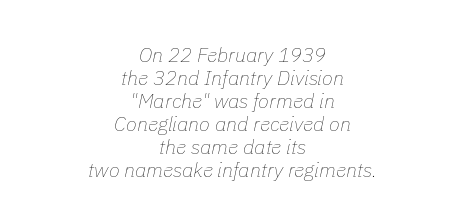
The image shows 20 px text type, italic (leaning right); set centered, tight line spacing (1.15x), normal letter spacing, not underlined.
